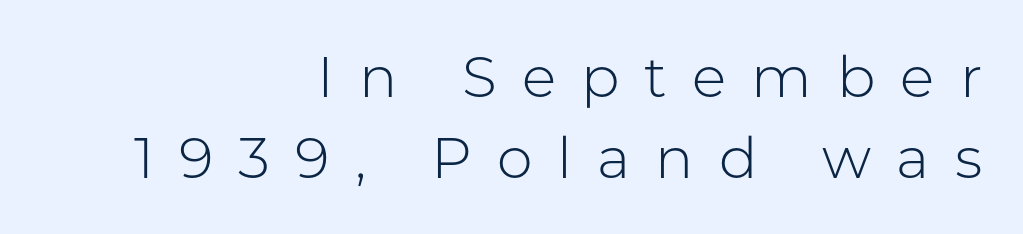
The image shows 57 px light sans-serif type, upright; set right-aligned, normal line spacing (1.42x), unusually wide letter spacing (+0.44 em), not underlined; low stroke contrast and a medium x-height.
